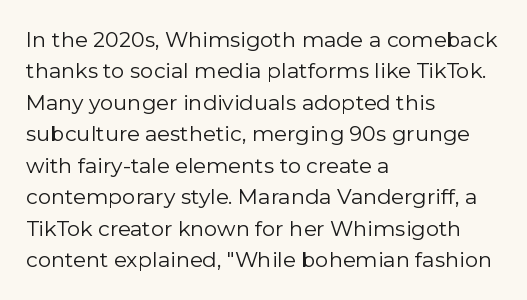
Q: Is the text bold? A: No.
Q: Is the text italic (slanted)? A: No, it is upright.
Q: Is the text underlined? A: No.
Q: How is the paragraph aligned? A: Left-aligned.
Q: Is the spacing between letters normal or unusually wide? A: Normal.
Q: Is the spacing between lines tight, normal or loose? A: Normal.
